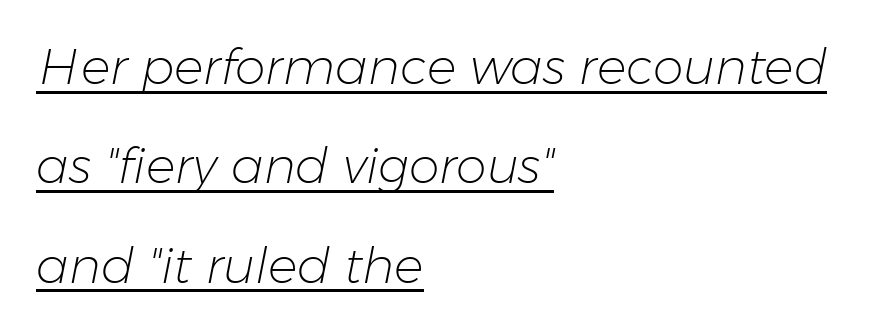
The image shows 49 px light type, italic (leaning right); set left-aligned, loose line spacing (2.03x), normal letter spacing, underlined; low stroke contrast and a medium x-height.
